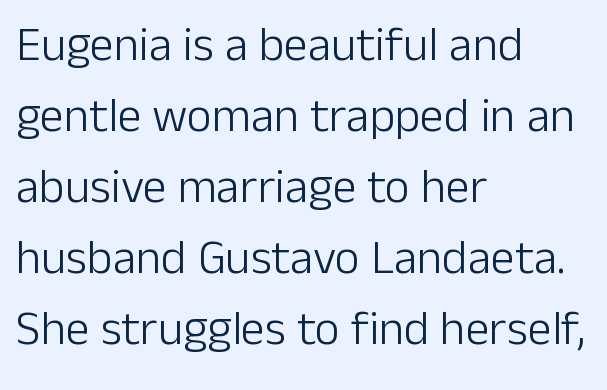
These lines are composed in type without serifs. Character widths vary here, with narrow letters taking less room than wide ones. A bare baseline throughout the passage. No heavy texture on the line: the type isn't bold.
